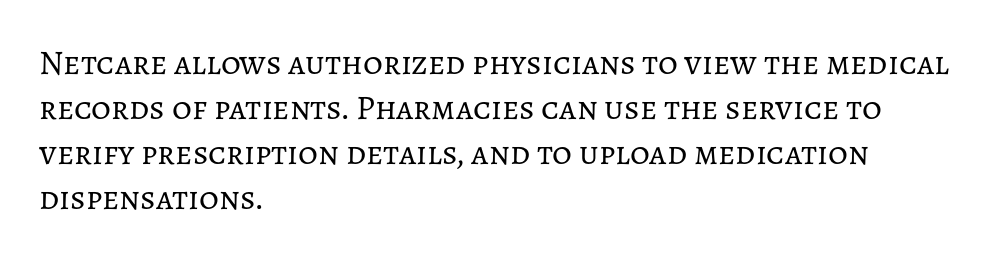
Q: Is the text bold? A: No.
Q: Is the text italic (slanted)? A: No, it is upright.
Q: Is the text underlined? A: No.
Q: How is the paragraph aligned? A: Left-aligned.
Q: Is the spacing between letters normal or unusually wide? A: Normal.
Q: Is the spacing between lines tight, normal or loose? A: Normal.
Q: Width (condensed, normal, or wide)? A: Normal.
Q: Stroke contrast? A: Low.
Q: x-height? A: Medium.
Q: Monospaced? A: No.
